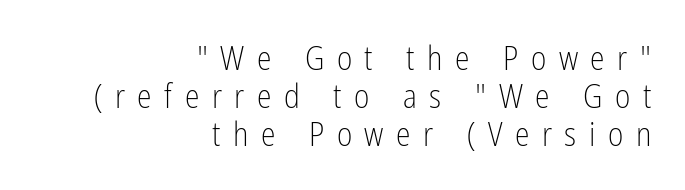
Q: Is the text bold? A: No.
Q: Is the text italic (slanted)? A: No, it is upright.
Q: Is the typeface a serif or a sans-serif typeface? A: Sans-serif.
Q: Is the text underlined? A: No.
Q: How is the paragraph aligned? A: Right-aligned.
Q: Is the spacing between letters normal or unusually wide? A: Unusually wide.
Q: Is the spacing between lines tight, normal or loose? A: Tight.
Q: Width (condensed, normal, or wide)? A: Condensed.
Q: Stroke contrast? A: Low.
Q: x-height? A: Medium.
Q: Monospaced? A: No.
